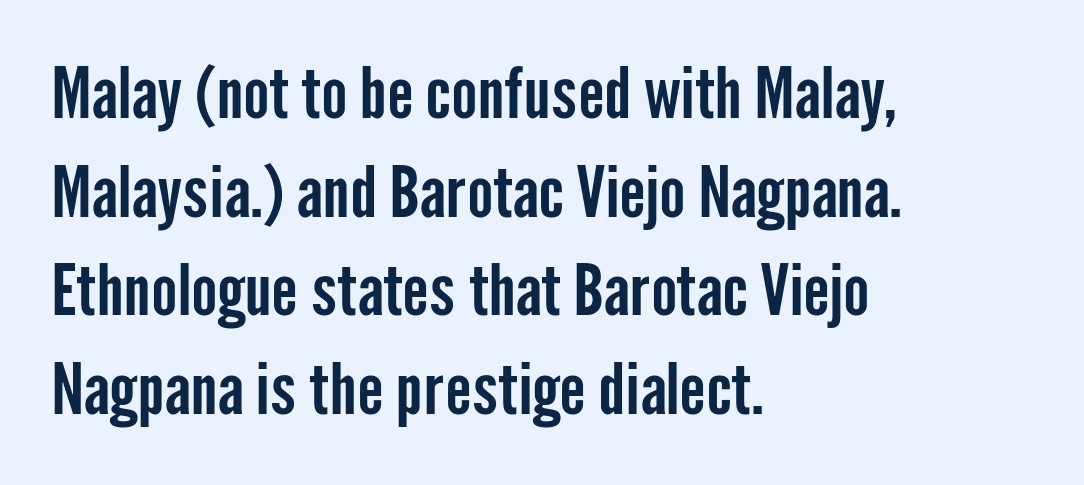
The zone under the glyphs is completely vacant. Note the varied advance widths — an 'i' is clearly narrower than an 'm'. Rows of type keep a routine distance in the vertical direction. The typeface chosen for these lines omits serifs. If you drew a line through each stem, it would be perfectly vertical.
